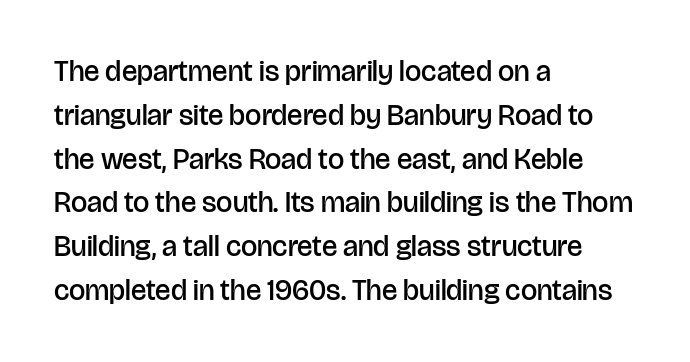
The image shows 29 px semibold sans-serif type, upright; set left-aligned, normal line spacing (1.51x), normal letter spacing, not underlined; low stroke contrast and a large x-height.
